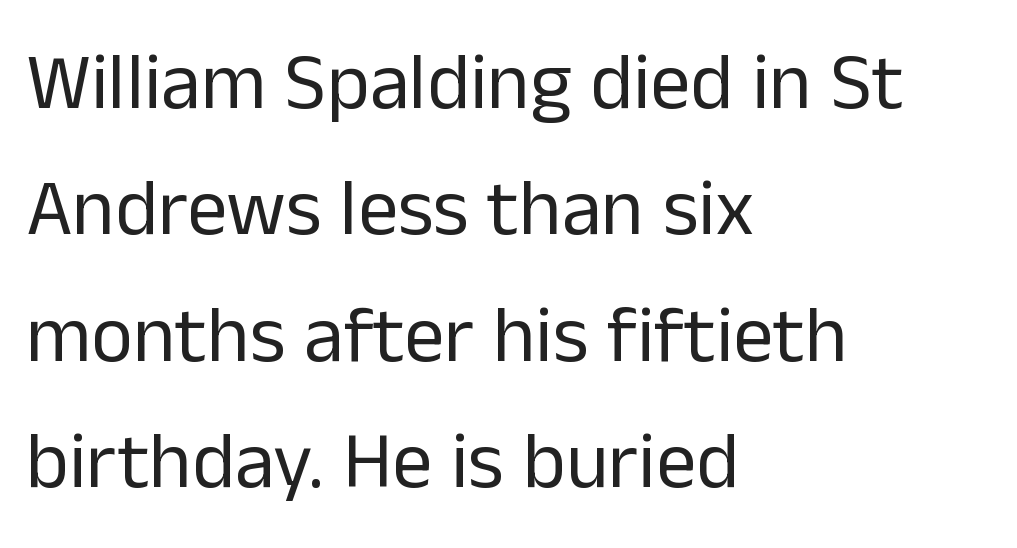
Honestly, the letter spacing is just normal — you wouldn't notice it. The typeface chosen for these lines omits serifs. A roman cut, with each character standing at attention. Looks like regular typesetting: each glyph gets only the width it needs. All the whitespace from short lines collects on the right. Type without underlining.
